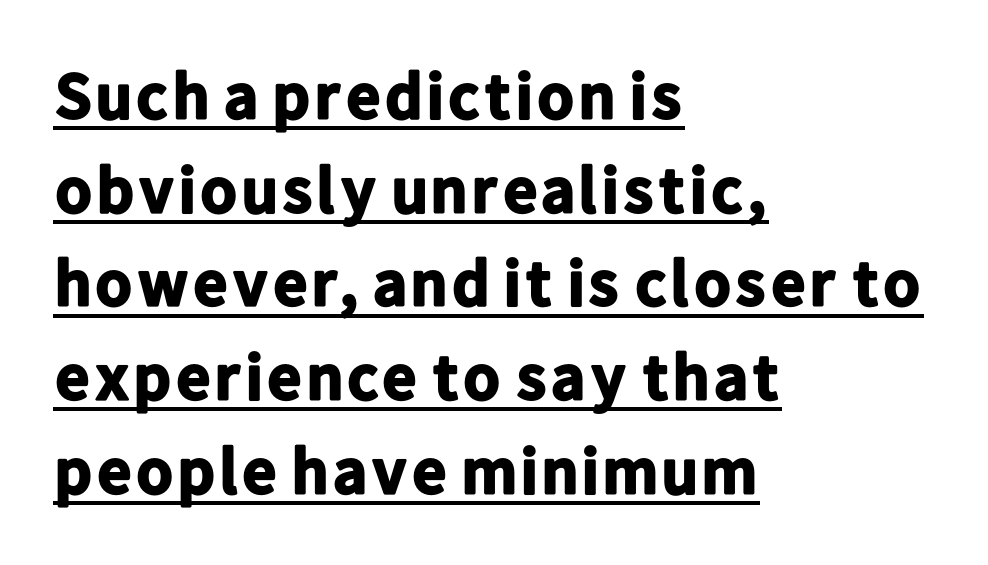
{"serif": "no", "italic": "no", "bold": "yes", "weight": "bold", "width": "normal", "stroke_contrast": "low", "x_height": "medium", "monospaced": "no", "underline": "yes", "align": "left", "line_spacing": "normal", "line_spacing_ratio": 1.42, "letter_spacing": "normal", "letter_spacing_em": 0.0, "glyph_px": 66}
